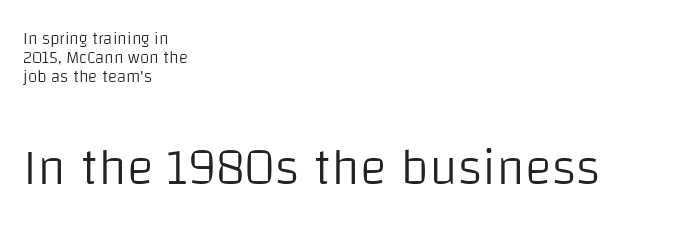
Q: Is the text bold? A: No.
Q: Is the text italic (slanted)? A: No, it is upright.
Q: Is the typeface a serif or a sans-serif typeface? A: Sans-serif.
Q: Is the text underlined? A: No.
Q: How is the paragraph aligned? A: Left-aligned.
Q: Is the spacing between letters normal or unusually wide? A: Normal.
Q: Is the spacing between lines tight, normal or loose? A: Tight.
Q: Which block of text is set in a larger size, the first (top) or the second (bottom)? A: The second (bottom) one.
Q: Width (condensed, normal, or wide)? A: Normal.
Q: Stroke contrast? A: Low.
Q: x-height? A: Large.
Q: Monospaced? A: No.
